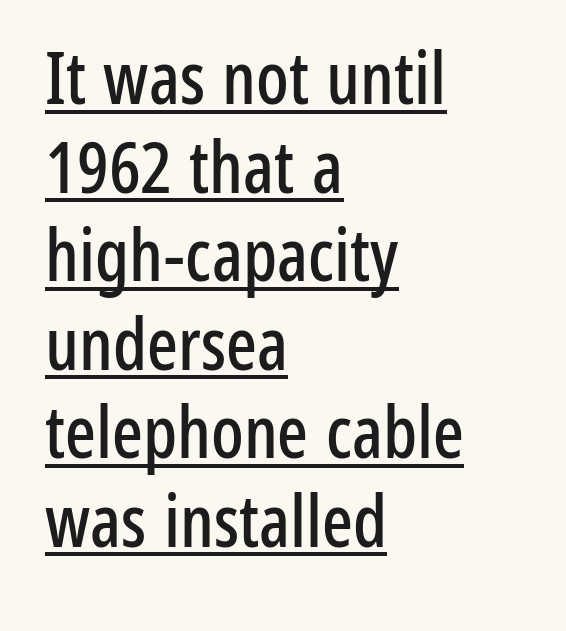
Q: Is the text italic (slanted)? A: No, it is upright.
Q: Is the typeface a serif or a sans-serif typeface? A: Sans-serif.
Q: Is the text underlined? A: Yes.
Q: How is the paragraph aligned? A: Left-aligned.
Q: Is the spacing between letters normal or unusually wide? A: Normal.
Q: Width (condensed, normal, or wide)? A: Condensed.
Q: Stroke contrast? A: Low.
Q: x-height? A: Medium.
Q: Monospaced? A: No.
